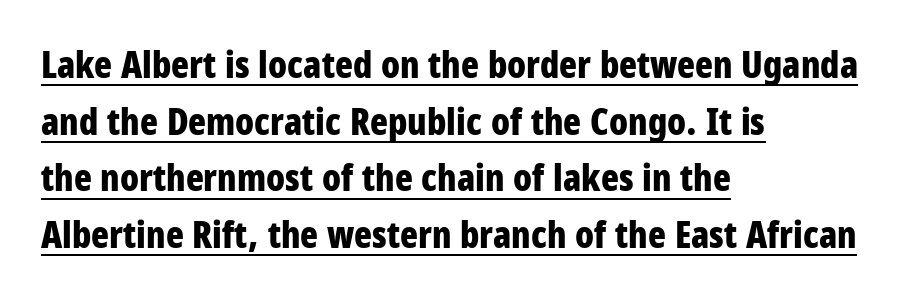
{"serif": "no", "italic": "no", "bold": "yes", "weight": "bold", "width": "condensed", "stroke_contrast": "low", "x_height": "large", "monospaced": "no", "underline": "yes", "align": "left", "line_spacing": "normal", "line_spacing_ratio": 1.53, "letter_spacing": "normal", "letter_spacing_em": 0.0, "glyph_px": 37}
